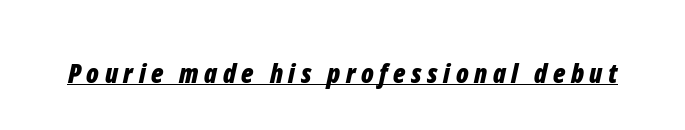
The image shows 27 px bold type, italic (leaning right); set unusually wide letter spacing (+0.21 em), underlined.
